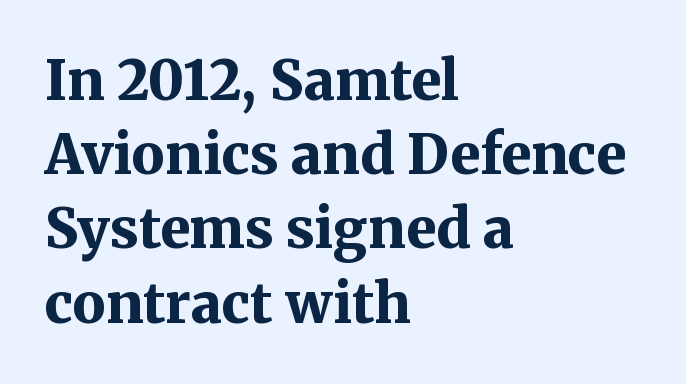
{"serif": "yes", "italic": "no", "bold": "yes", "weight": "bold", "width": "normal", "stroke_contrast": "medium", "x_height": "medium", "monospaced": "no", "underline": "no", "align": "left", "line_spacing": "normal", "line_spacing_ratio": 1.35, "letter_spacing": "normal", "letter_spacing_em": 0.0, "glyph_px": 55}
